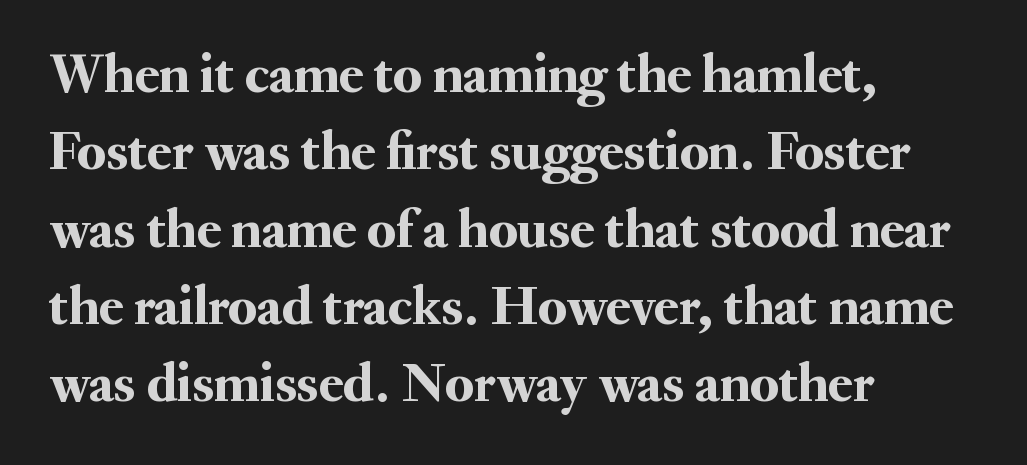
The image shows 56 px serif type, upright; set left-aligned, normal line spacing (1.38x), normal letter spacing, not underlined; medium stroke contrast and a small x-height.
